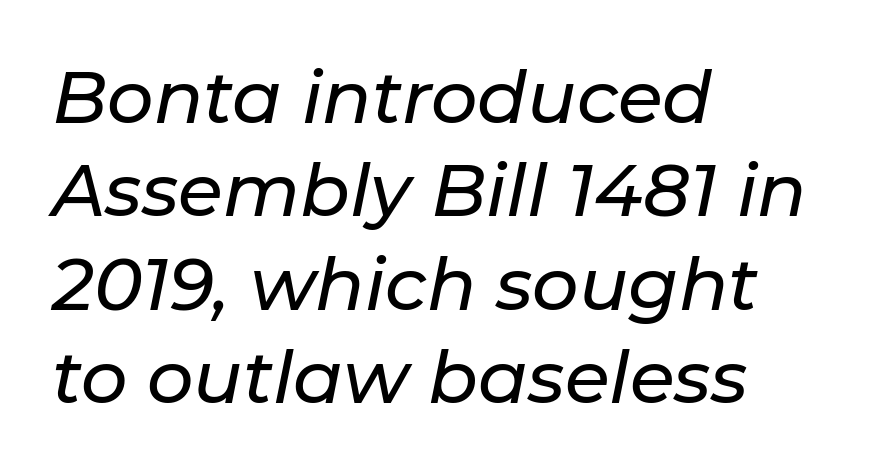
Q: Is the text italic (slanted)? A: Yes, it leans right by about 11 degrees.
Q: Is the text underlined? A: No.
Q: How is the paragraph aligned? A: Left-aligned.
Q: Is the spacing between letters normal or unusually wide? A: Normal.
Q: Is the spacing between lines tight, normal or loose? A: Normal.
Q: Width (condensed, normal, or wide)? A: Normal.
Q: Stroke contrast? A: Low.
Q: x-height? A: Medium.
Q: Monospaced? A: No.
